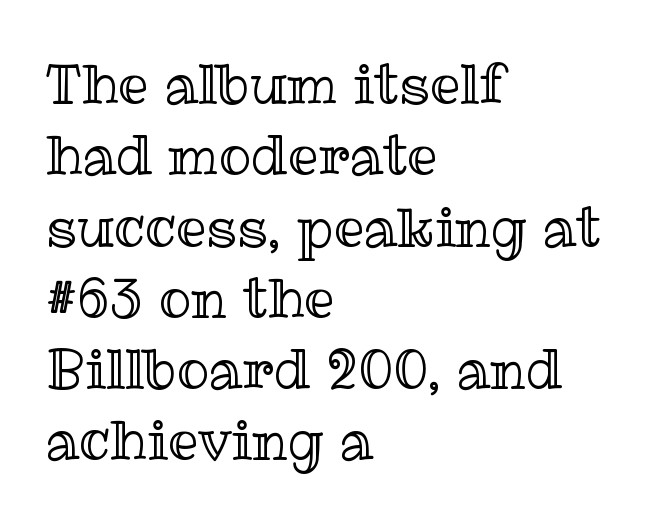
{"italic": "no", "width": "normal", "x_height": "medium", "monospaced": "no", "underline": "no", "align": "left", "line_spacing": "normal", "line_spacing_ratio": 1.32, "letter_spacing": "normal", "letter_spacing_em": 0.0, "glyph_px": 54}
